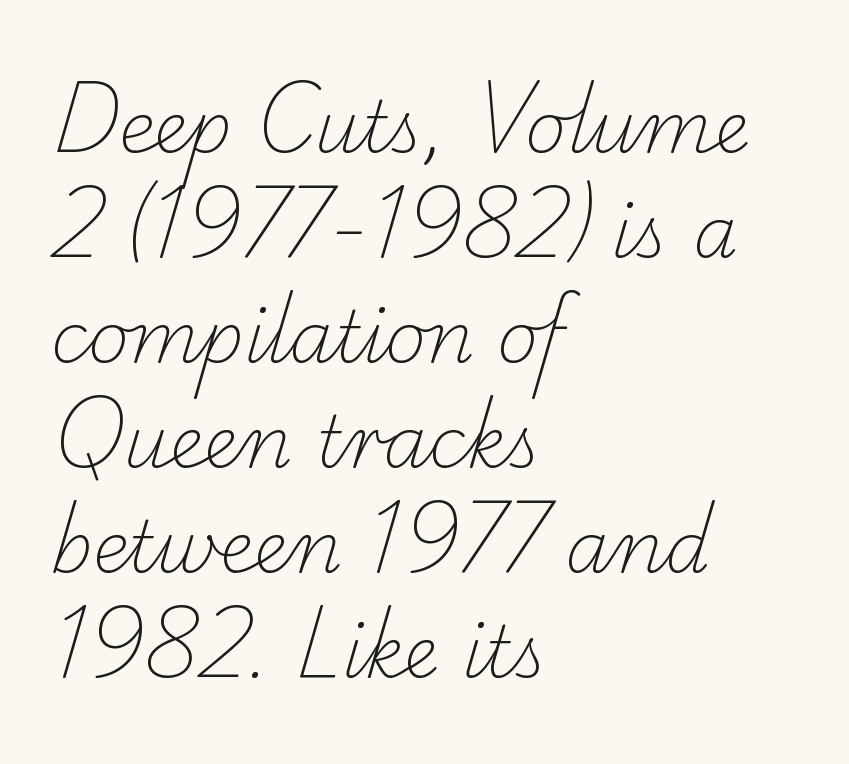
A clean baseline with only descenders dipping below it. Baseline-to-baseline distance is the conventional proportion of letter height. This sample uses plain, unmodified letter spacing. The letters advance in unequal steps, a hallmark of proportional type.
